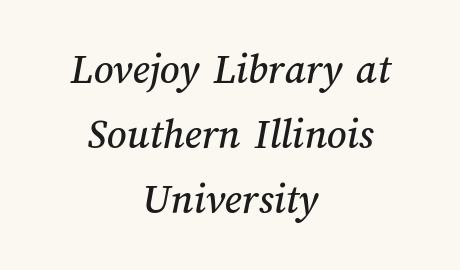
Q: Is the text underlined? A: No.
Q: How is the paragraph aligned? A: Centered.
Q: Is the spacing between letters normal or unusually wide? A: Normal.
Q: Is the spacing between lines tight, normal or loose? A: Normal.
Q: Width (condensed, normal, or wide)? A: Normal.
Q: Stroke contrast? A: Medium.
Q: x-height? A: Medium.
Q: Monospaced? A: No.
